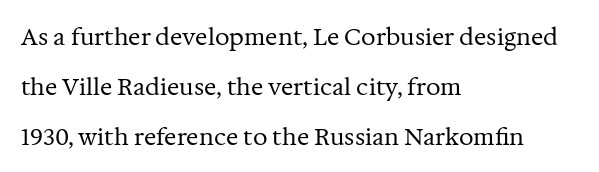
Q: Is the text bold? A: No.
Q: Is the text italic (slanted)? A: No, it is upright.
Q: Is the text underlined? A: No.
Q: How is the paragraph aligned? A: Left-aligned.
Q: Is the spacing between letters normal or unusually wide? A: Normal.
Q: Is the spacing between lines tight, normal or loose? A: Loose.
